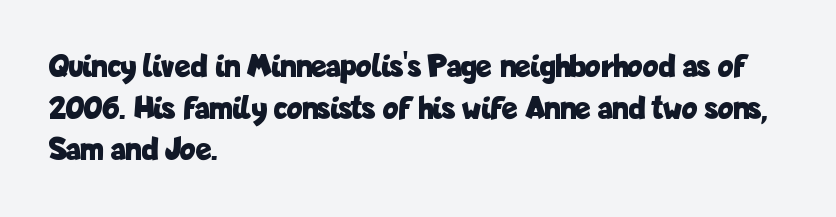
Q: Is the text bold? A: Yes.
Q: Is the text italic (slanted)? A: No, it is upright.
Q: Is the typeface a serif or a sans-serif typeface? A: Sans-serif.
Q: Is the text underlined? A: No.
Q: How is the paragraph aligned? A: Left-aligned.
Q: Is the spacing between letters normal or unusually wide? A: Normal.
Q: Is the spacing between lines tight, normal or loose? A: Normal.
Q: Width (condensed, normal, or wide)? A: Condensed.
Q: Stroke contrast? A: Low.
Q: x-height? A: Medium.
Q: Monospaced? A: No.
